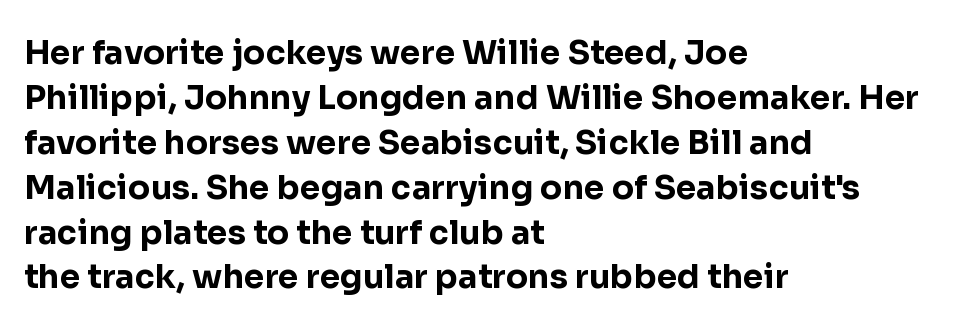
{"serif": "no", "italic": "no", "bold": "yes", "weight": "bold", "width": "normal", "stroke_contrast": "low", "x_height": "medium", "monospaced": "no", "underline": "no", "align": "left", "line_spacing": "normal", "line_spacing_ratio": 1.36, "letter_spacing": "normal", "letter_spacing_em": 0.0, "glyph_px": 33}
